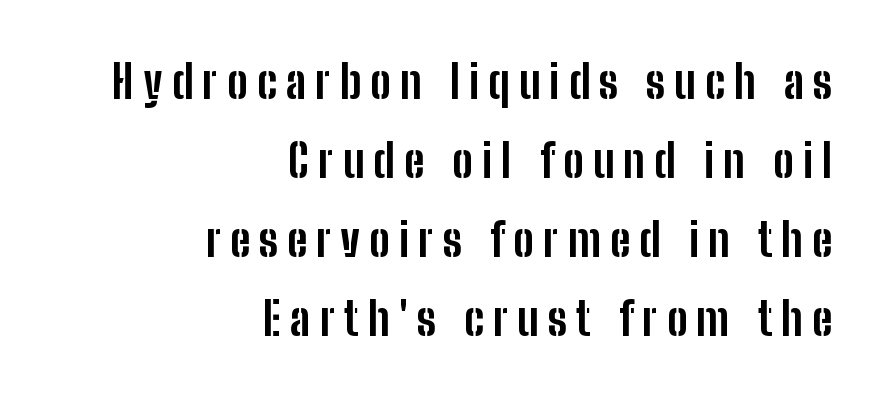
Q: Is the text bold? A: Yes.
Q: Is the text italic (slanted)? A: No, it is upright.
Q: Is the typeface a serif or a sans-serif typeface? A: Sans-serif.
Q: Is the text underlined? A: No.
Q: How is the paragraph aligned? A: Right-aligned.
Q: Is the spacing between letters normal or unusually wide? A: Unusually wide.
Q: Width (condensed, normal, or wide)? A: Condensed.
Q: Stroke contrast? A: Low.
Q: x-height? A: Medium.
Q: Monospaced? A: No.
